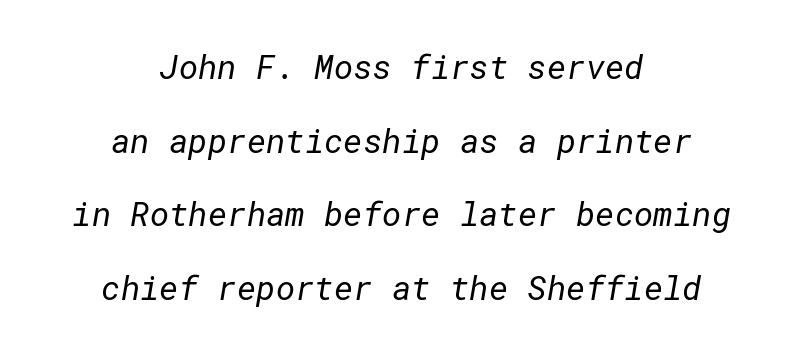
{"serif": "no", "bold": "no", "weight": "regular", "width": "normal", "stroke_contrast": "low", "x_height": "medium", "underline": "no", "align": "center", "line_spacing": "loose", "line_spacing_ratio": 2.23, "letter_spacing": "normal", "letter_spacing_em": 0.0, "glyph_px": 33}
